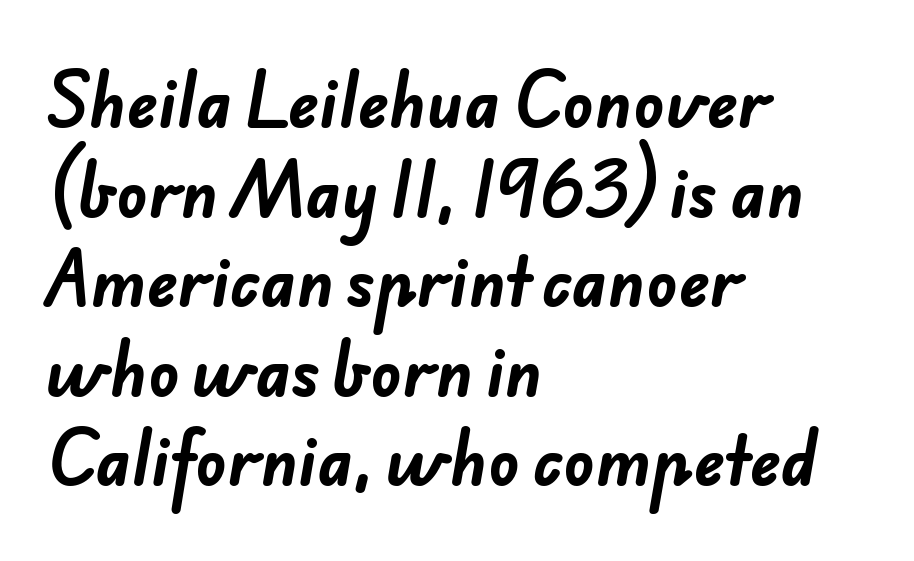
{"serif": "no", "bold": "yes", "weight": "bold", "width": "normal", "stroke_contrast": "low", "x_height": "small", "monospaced": "no", "underline": "no", "align": "left", "line_spacing": "normal", "line_spacing_ratio": 1.4, "letter_spacing": "normal", "letter_spacing_em": 0.0, "glyph_px": 64}
